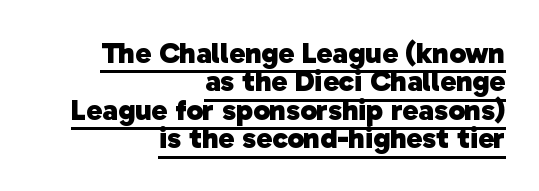
This sample uses a sans-serif face. Does the weight exceed regular? Yes, all the way to bold. A continuous stroke trails under the words, as in a hyperlink. The rendering uses natural spacing where letterforms have individual widths. A typesetter would call this zero additional tracking. One-word summary of the alignment: right.
